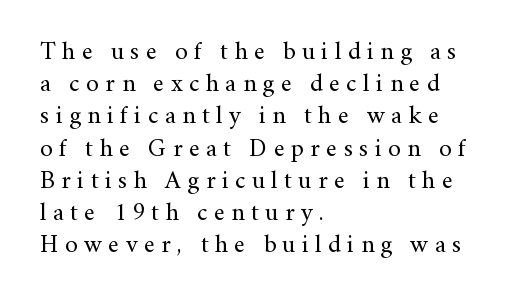
The image shows 25 px text type, upright; set left-aligned, normal line spacing (1.29x), unusually wide letter spacing (+0.26 em), not underlined.
